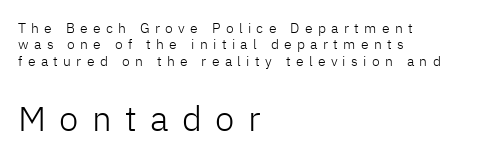
Inter-character spacing is expanded well beyond the font's built-in metrics. Note: no serifs on the glyphs. The font is comparable to plain body text, perhaps lighter. Is this a fixed-width face? No — the glyphs have proportional, varying widths.
